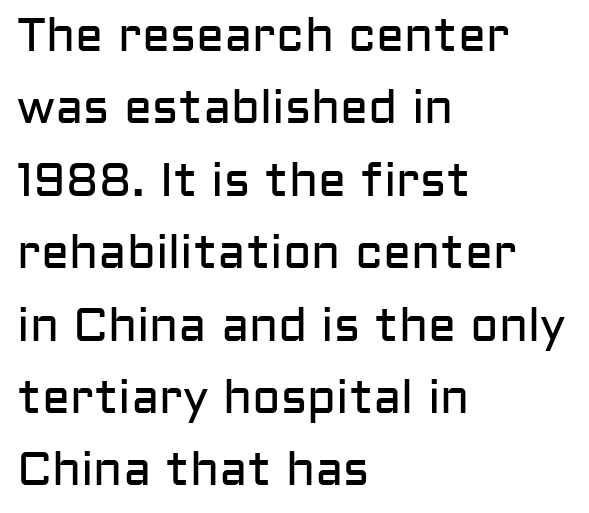
The image shows 47 px regular-weight sans-serif type, upright; set left-aligned, normal line spacing (1.54x), normal letter spacing, not underlined; low stroke contrast and a medium x-height.
